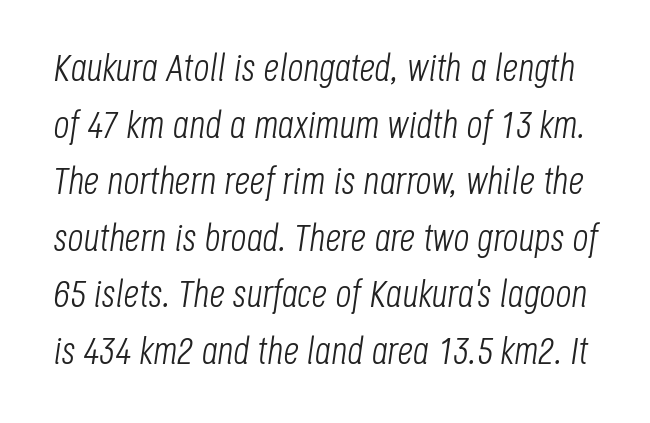
{"italic": "yes", "lean": "right", "slant_degrees": 8, "bold": "no", "weight": "light", "width": "condensed", "stroke_contrast": "low", "x_height": "large", "monospaced": "no", "underline": "no", "line_spacing": "normal", "line_spacing_ratio": 1.45, "letter_spacing": "normal", "letter_spacing_em": 0.0, "glyph_px": 39}
